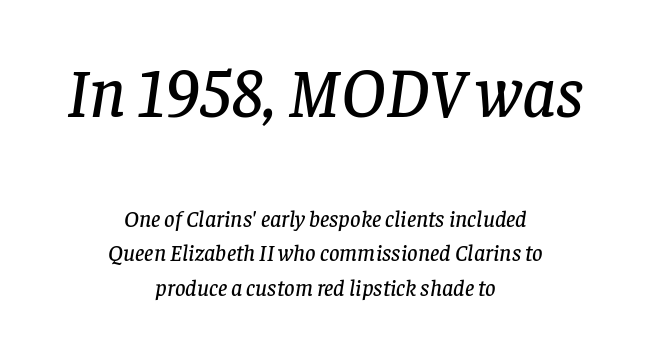
The image shows 69 px serif type, italic (leaning right); set centered, normal line spacing (1.49x), normal letter spacing, not underlined; the first (top) block is 3.0x larger; low stroke contrast and a large x-height.
